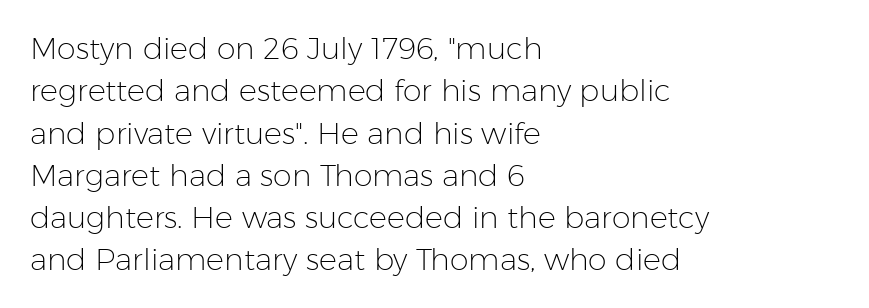
The image shows 30 px light sans-serif type, upright; set left-aligned, normal line spacing (1.41x), normal letter spacing, not underlined; low stroke contrast and a medium x-height.
